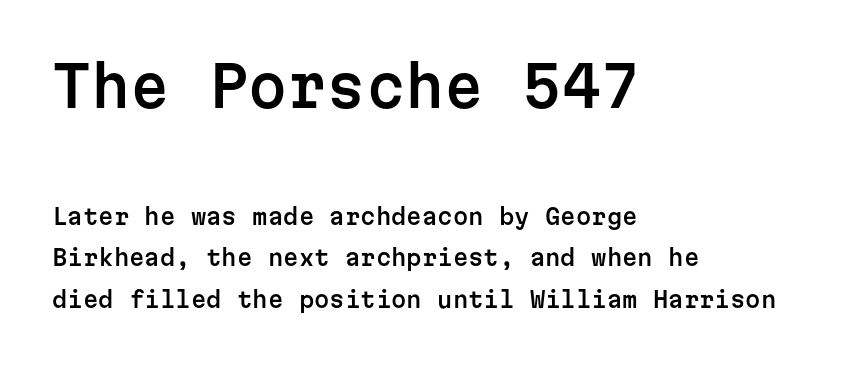
{"serif": "no", "italic": "no", "width": "normal", "stroke_contrast": "low", "x_height": "medium", "monospaced": "yes", "underline": "no", "align": "left", "line_spacing_ratio": 1.89, "letter_spacing": "normal", "letter_spacing_em": 0.0, "larger_block": "first", "size_ratio": 2.55, "glyph_px": 56}
